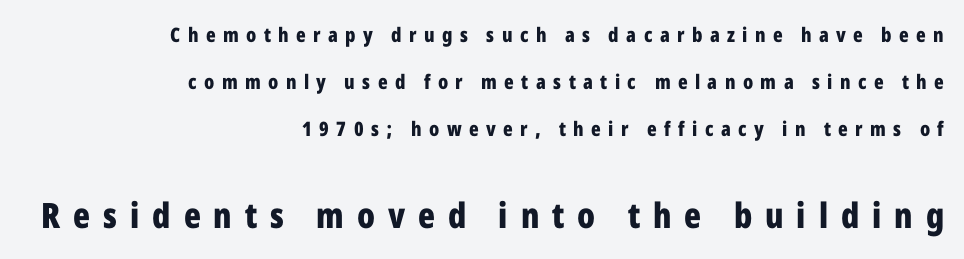
The image shows 35 px bold, condensed sans-serif type, upright; set right-aligned, loose line spacing (2.36x), unusually wide letter spacing (+0.37 em), not underlined; the second (bottom) block is 1.75x larger; low stroke contrast and a medium x-height.
